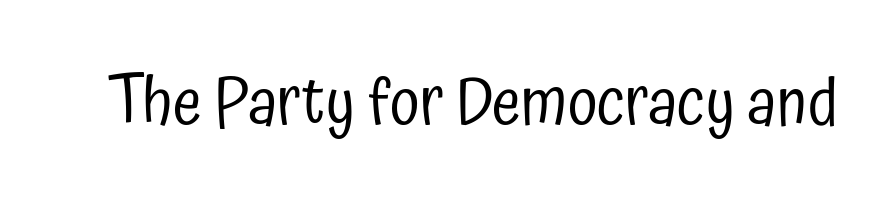
Ascenders rise straight up at ninety degrees. The gap between lines stays unmarked. The typeface chosen for these lines omits serifs. Here the designer chose a conventional face with non-uniform glyph widths. What stands out about the letter spacing? Nothing — it is the standard amount.
